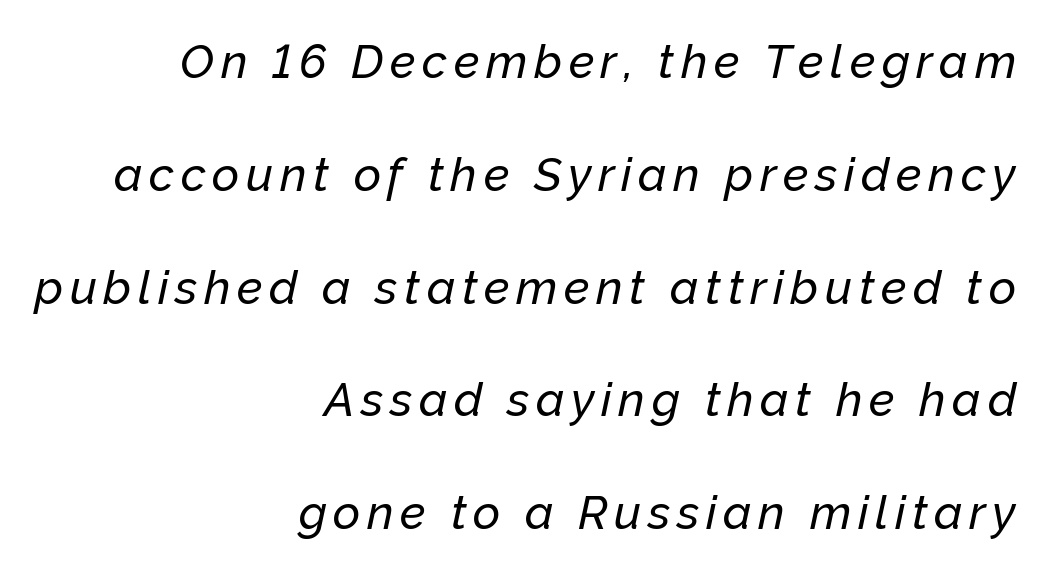
The lines are quadded right. Slant detected: the letters are inclined. Has an underline been added? It has not. One glance says open: line gaps are wider than usual. The face used here is proportionally spaced, like ordinary book or web type.
